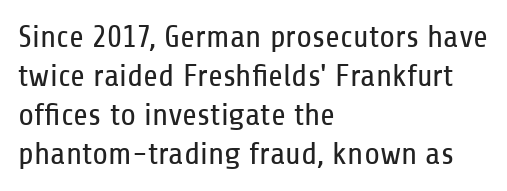
{"serif": "no", "italic": "no", "bold": "no", "weight": "regular", "width": "condensed", "stroke_contrast": "low", "x_height": "medium", "monospaced": "no", "underline": "no", "align": "left", "line_spacing_ratio": 1.22, "letter_spacing": "normal", "letter_spacing_em": 0.0, "glyph_px": 32}
